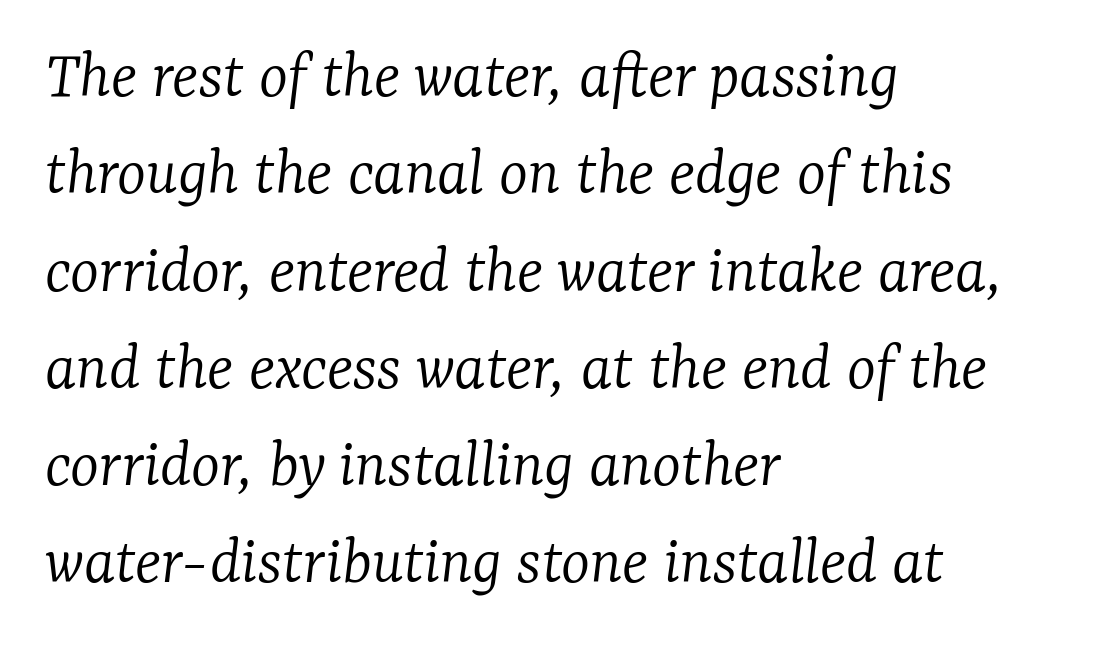
Q: Is the text bold? A: No.
Q: Is the text italic (slanted)? A: Yes, it leans right by about 7 degrees.
Q: Is the typeface a serif or a sans-serif typeface? A: Serif.
Q: Is the text underlined? A: No.
Q: How is the paragraph aligned? A: Left-aligned.
Q: Is the spacing between letters normal or unusually wide? A: Normal.
Q: Is the spacing between lines tight, normal or loose? A: Normal.
Q: Width (condensed, normal, or wide)? A: Normal.
Q: Stroke contrast? A: Low.
Q: x-height? A: Medium.
Q: Monospaced? A: No.
